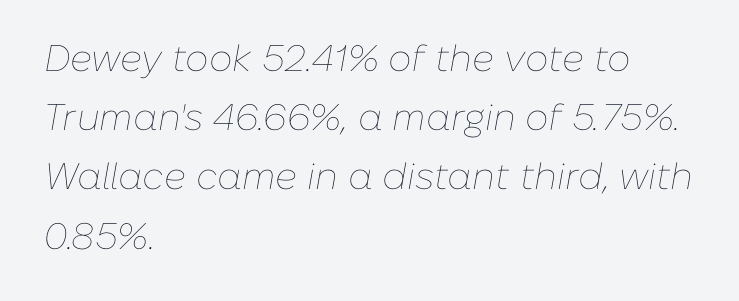
The image shows 37 px thin type, italic (leaning right); set left-aligned, normal line spacing (1.6x), normal letter spacing, not underlined; low stroke contrast and a medium x-height.
